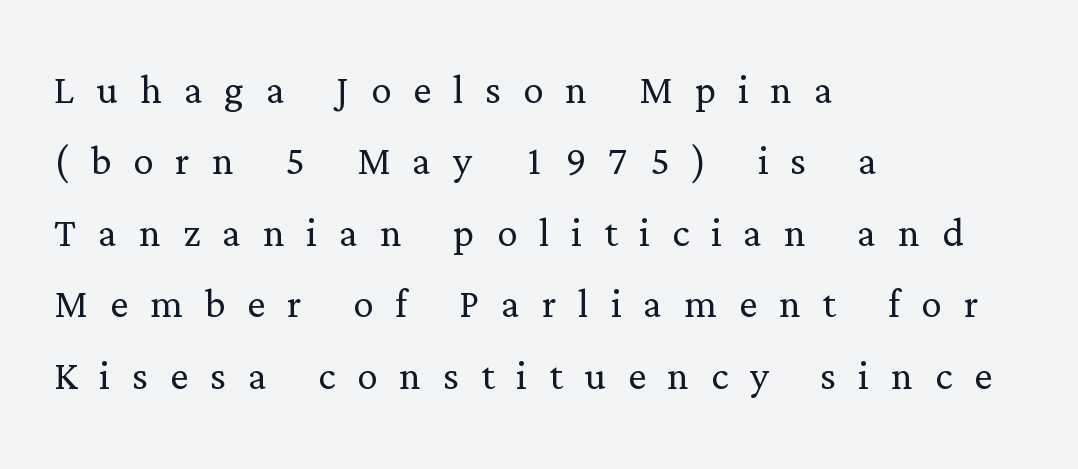
{"serif": "yes", "italic": "no", "bold": "no", "weight": "light", "width": "normal", "stroke_contrast": "low", "x_height": "medium", "monospaced": "no", "underline": "no", "align": "left", "line_spacing": "normal", "line_spacing_ratio": 1.4, "letter_spacing": "wide", "letter_spacing_em": 0.43, "glyph_px": 51}
